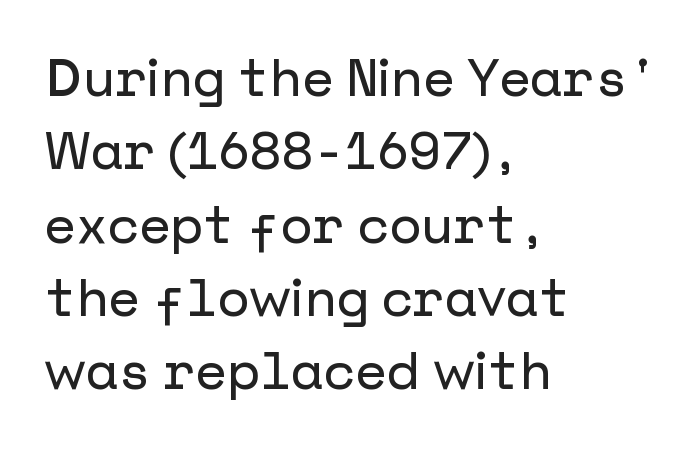
Q: Is the text italic (slanted)? A: No, it is upright.
Q: Is the typeface a serif or a sans-serif typeface? A: Sans-serif.
Q: Is the text underlined? A: No.
Q: How is the paragraph aligned? A: Left-aligned.
Q: Is the spacing between letters normal or unusually wide? A: Normal.
Q: Is the spacing between lines tight, normal or loose? A: Normal.
Q: Width (condensed, normal, or wide)? A: Normal.
Q: Stroke contrast? A: Low.
Q: x-height? A: Medium.
